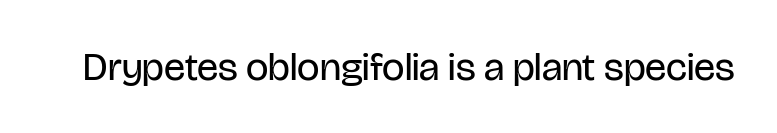
Serifs: no, the terminals of the letterforms are clean. No chunkiness to these letters — they're not bold. Does the lettering tilt? It doesn't — this is upright. The rendering keeps characters at their native spacing. Do the characters align in a grid? No, the font is proportional.
